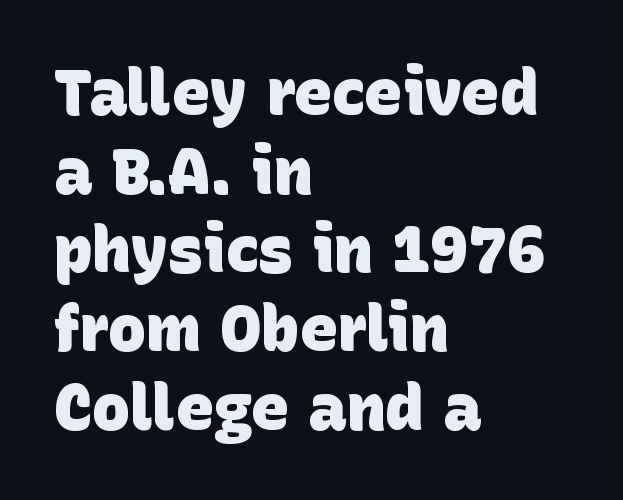
Q: Is the text bold? A: Yes.
Q: Is the typeface a serif or a sans-serif typeface? A: Sans-serif.
Q: Is the text underlined? A: No.
Q: How is the paragraph aligned? A: Left-aligned.
Q: Is the spacing between letters normal or unusually wide? A: Normal.
Q: Width (condensed, normal, or wide)? A: Normal.
Q: Stroke contrast? A: Low.
Q: x-height? A: Large.
Q: Monospaced? A: No.
